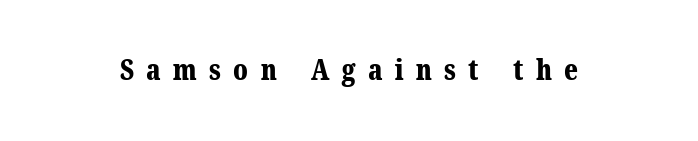
Q: Is the text bold? A: Yes.
Q: Is the text italic (slanted)? A: No, it is upright.
Q: Is the typeface a serif or a sans-serif typeface? A: Serif.
Q: Is the text underlined? A: No.
Q: Is the spacing between letters normal or unusually wide? A: Unusually wide.
Q: Width (condensed, normal, or wide)? A: Normal.
Q: Stroke contrast? A: Medium.
Q: x-height? A: Medium.
Q: Monospaced? A: No.
